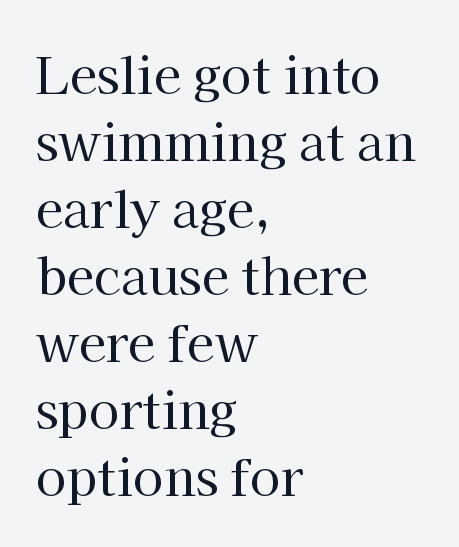
The font is comparable to plain body text, perhaps lighter. The designer went with a serif here, giving each stem small feet. A classic flush-left, rag-right setting is used for this passage. The tracking reads as untouched default to a designer's eye. Baseline-to-baseline distance is the conventional proportion of letter height. Rule under the text: the space is simply empty.
